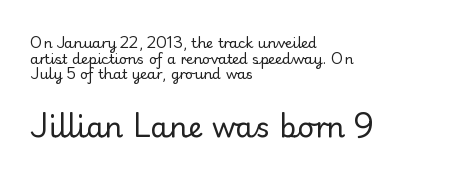
{"serif": "yes", "italic": "no", "bold": "no", "weight": "regular", "width": "normal", "stroke_contrast": "low", "x_height": "small", "monospaced": "no", "underline": "no", "align": "left", "line_spacing": "tight", "line_spacing_ratio": 1.12, "letter_spacing": "normal", "letter_spacing_em": 0.0, "larger_block": "second", "size_ratio": 2.07, "glyph_px": 29}
